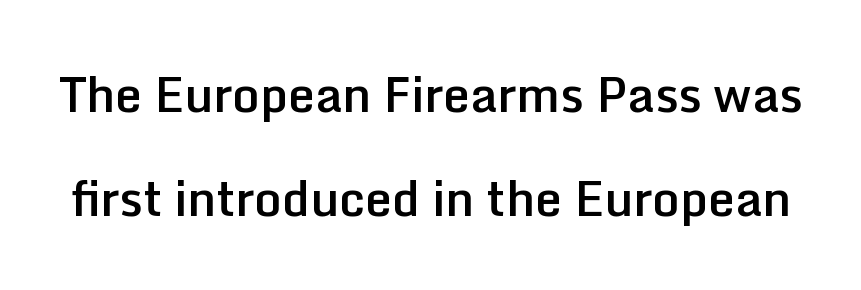
Set as a demibold, roughly 600 on the weight scale. You could fit nearly another row in the gap between these rows. The horizontal fit of the characters is conventional and even. In terms of posture, this sample is upright. The words here are not underlined.
